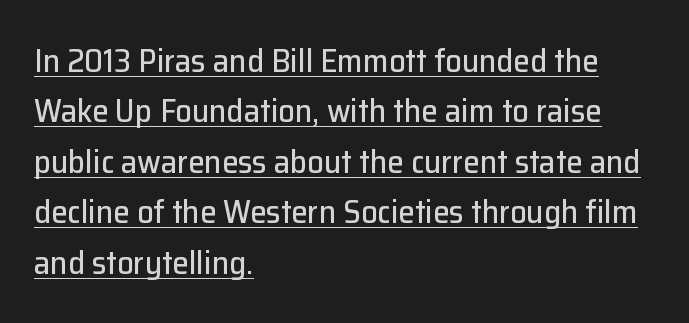
Between one letter and the next there's only the usual sliver of space. A typographer would call this underscored text. Vertical strokes here are truly vertical. The letters advance in unequal steps, a hallmark of proportional type. The typesetter chose a ragged-right arrangement here.
